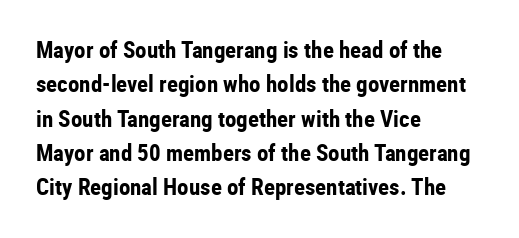
The image shows 23 px bold type, upright; set left-aligned, normal line spacing (1.49x), normal letter spacing, not underlined.
